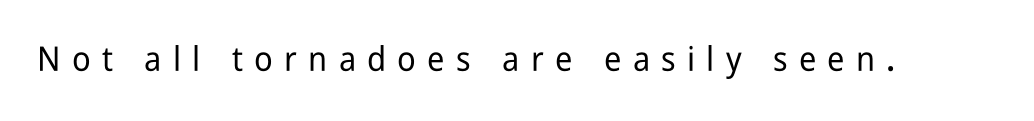
Q: Is the text italic (slanted)? A: No, it is upright.
Q: Is the typeface a serif or a sans-serif typeface? A: Sans-serif.
Q: Is the text underlined? A: No.
Q: Is the spacing between letters normal or unusually wide? A: Unusually wide.
Q: Width (condensed, normal, or wide)? A: Condensed.
Q: Stroke contrast? A: Low.
Q: x-height? A: Medium.
Q: Monospaced? A: No.
